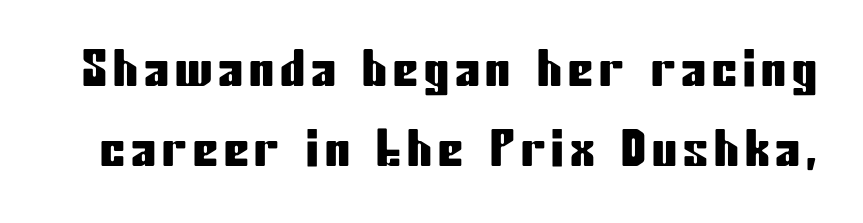
Q: Is the text italic (slanted)? A: No, it is upright.
Q: Is the typeface a serif or a sans-serif typeface? A: Sans-serif.
Q: Is the text underlined? A: No.
Q: Is the spacing between lines tight, normal or loose? A: Normal.
Q: Width (condensed, normal, or wide)? A: Condensed.
Q: Stroke contrast? A: Low.
Q: x-height? A: Medium.
Q: Monospaced? A: No.
